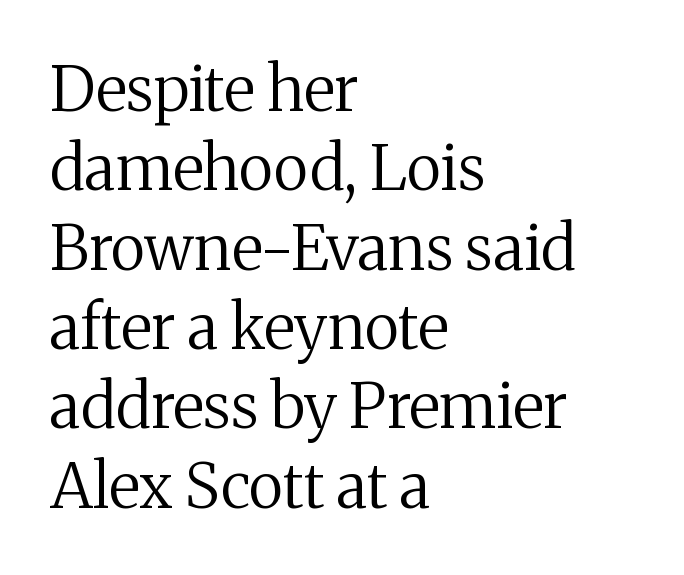
The image shows 62 px regular-weight serif type, upright; set left-aligned, normal line spacing (1.28x), normal letter spacing, not underlined; medium stroke contrast and a medium x-height.
